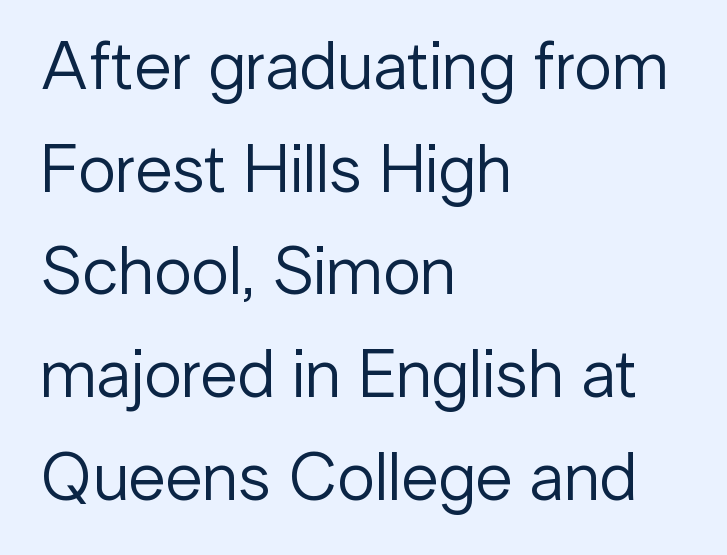
The image shows 68 px regular-weight sans-serif type, upright; set left-aligned, normal line spacing (1.51x), normal letter spacing, not underlined; low stroke contrast and a medium x-height.
